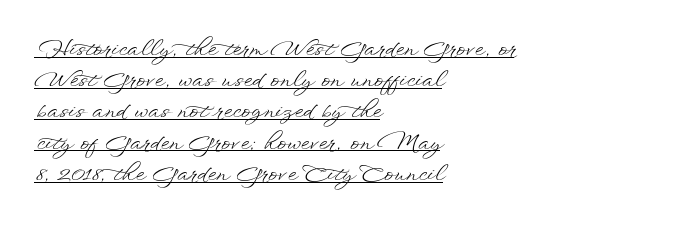
{"bold": "no", "underline": "yes", "align": "left", "line_spacing": "normal", "line_spacing_ratio": 1.42, "letter_spacing": "normal", "letter_spacing_em": 0.0, "glyph_px": 22}
